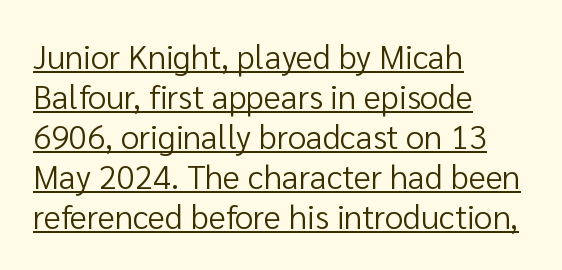
Q: Is the text bold? A: No.
Q: Is the text italic (slanted)? A: No, it is upright.
Q: Is the typeface a serif or a sans-serif typeface? A: Sans-serif.
Q: Is the text underlined? A: Yes.
Q: How is the paragraph aligned? A: Left-aligned.
Q: Is the spacing between letters normal or unusually wide? A: Normal.
Q: Width (condensed, normal, or wide)? A: Normal.
Q: Stroke contrast? A: Low.
Q: x-height? A: Medium.
Q: Monospaced? A: No.
